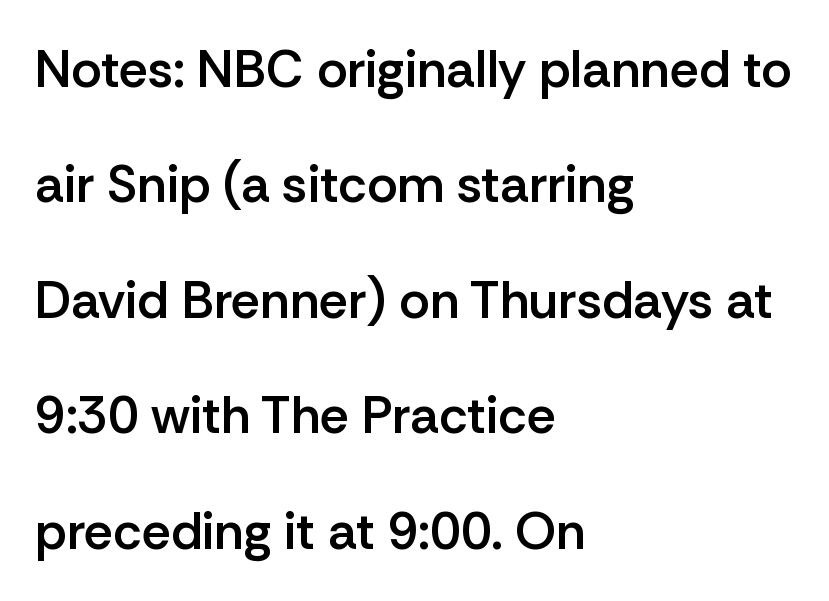
Stroke thickness is moderately raised; the sample reads as semibold. The rendering uses natural spacing where letterforms have individual widths. Tracking here is standard; glyphs follow each other at the usual distance. The typeface chosen for these lines omits serifs. Underline: absent. Line spacing here is loose.
